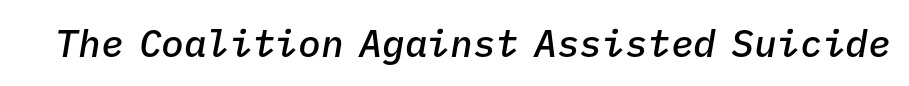
Q: Is the text bold? A: Semi-bold.
Q: Is the text italic (slanted)? A: Yes, it leans right by about 9 degrees.
Q: Is the text underlined? A: No.
Q: Is the spacing between letters normal or unusually wide? A: Normal.
Q: Width (condensed, normal, or wide)? A: Normal.
Q: Stroke contrast? A: Low.
Q: x-height? A: Medium.
Q: Monospaced? A: Yes.
